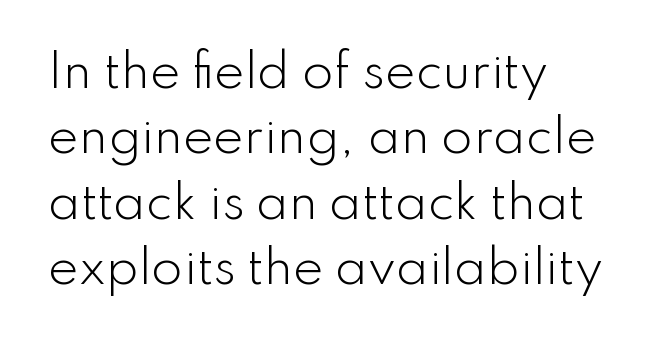
Notice how descenders clear the ascenders below comfortably — that's standard leading. Character widths vary here, with narrow letters taking less room than wide ones. Ordinary non-slanted type is in use. The string is rendered with underlining switched off.
